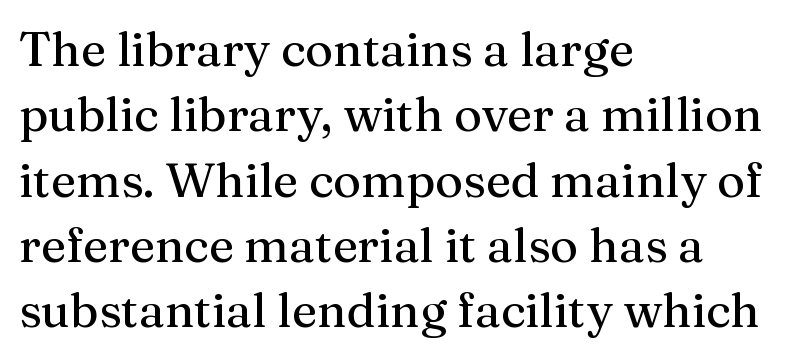
Students, note that the glyphs here touch the page at normal intervals. The passage shown is typed in a proportional face where columns would drift. Unlike a clean sans, this face finishes its strokes with serifs. The rows are spaced the way most documents space them. This sample uses an upright cut, with every glyph sitting square on the baseline. The baseline area is clear.
